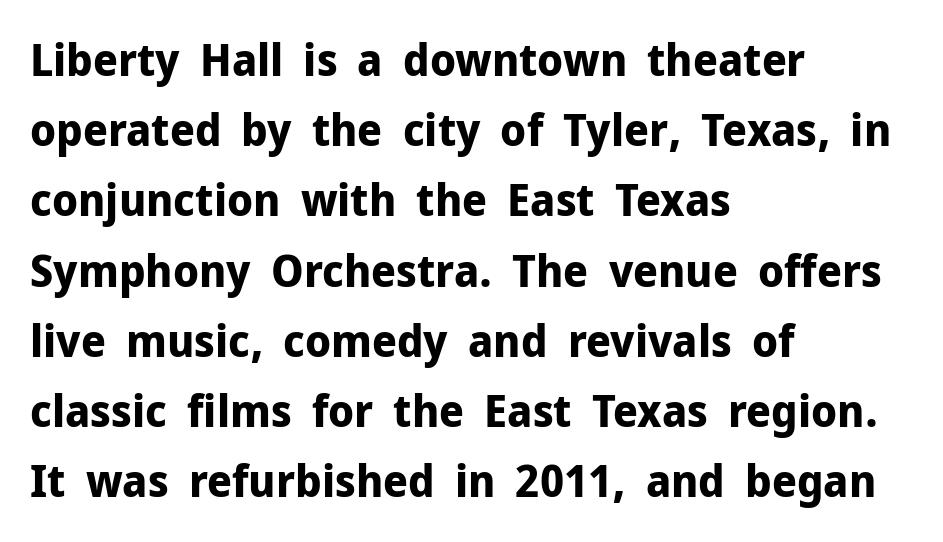
{"serif": "no", "italic": "no", "bold": "yes", "weight": "bold", "width": "normal", "stroke_contrast": "low", "x_height": "medium", "monospaced": "no", "underline": "no", "align": "left", "line_spacing": "normal", "line_spacing_ratio": 1.56, "letter_spacing": "normal", "letter_spacing_em": 0.0, "glyph_px": 45}
